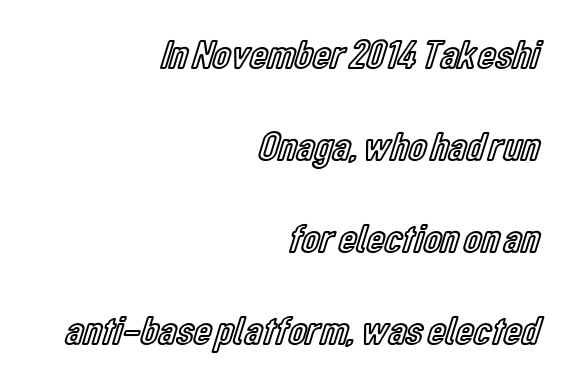
{"width": "condensed", "x_height": "medium", "monospaced": "no", "underline": "no", "align": "right", "line_spacing": "loose", "line_spacing_ratio": 2.24, "letter_spacing": "normal", "letter_spacing_em": 0.0, "glyph_px": 41}
